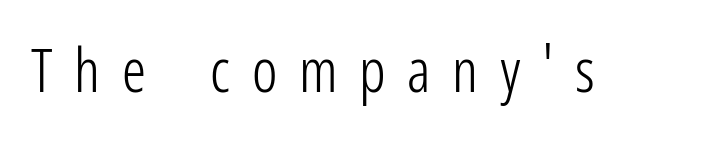
{"serif": "no", "italic": "no", "bold": "no", "weight": "light", "width": "condensed", "stroke_contrast": "low", "x_height": "medium", "monospaced": "no", "underline": "no", "letter_spacing": "wide", "letter_spacing_em": 0.36, "glyph_px": 60}
